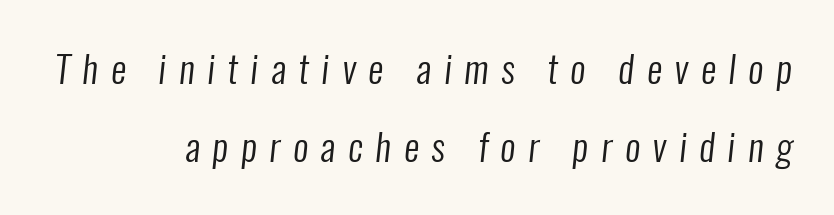
Letter spacing: wide. Each letter keeps its own natural width here, so spacing adapts to shape. Notice the wide empty band between every row — that's loose leading. Is the block centered? No — it sits flush against the right margin. These glyphs show unthickened strokes, regular width or finer. Words float on clear page, feet unadorned.
